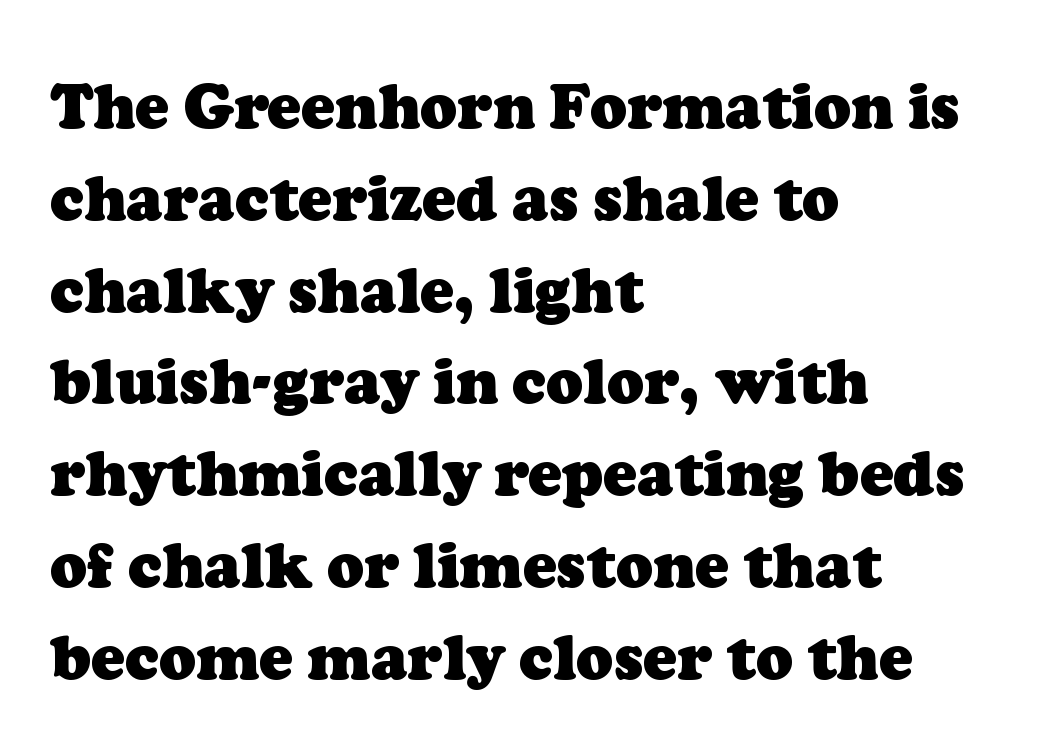
Examine the stroke ends and you'll spot serifs. The glyphs have the mass of a bold cut. The gaps between neighbouring characters are ordinary and unremarkable. Does the copy run flush right? No — it runs flush left. Only glyphs here, with clear space below each row.
